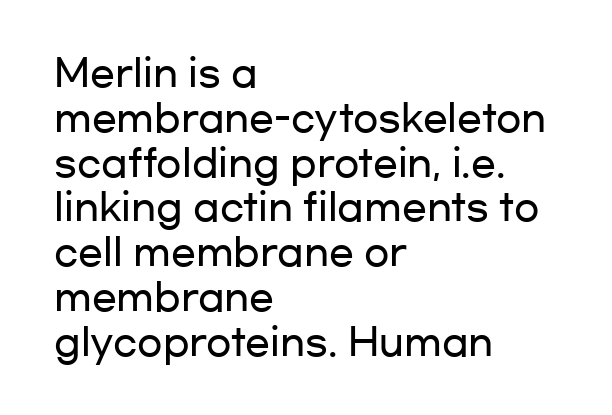
{"serif": "no", "italic": "no", "width": "wide", "stroke_contrast": "low", "x_height": "medium", "monospaced": "no", "underline": "no", "align": "left", "line_spacing_ratio": 1.21, "letter_spacing": "normal", "letter_spacing_em": 0.0, "glyph_px": 37}
